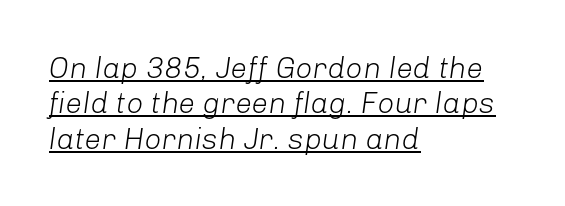
Q: Is the text bold? A: No.
Q: Is the text italic (slanted)? A: Yes, it leans right by about 8 degrees.
Q: Is the text underlined? A: Yes.
Q: How is the paragraph aligned? A: Left-aligned.
Q: Is the spacing between letters normal or unusually wide? A: Normal.
Q: Width (condensed, normal, or wide)? A: Normal.
Q: Stroke contrast? A: Low.
Q: x-height? A: Medium.
Q: Monospaced? A: No.
